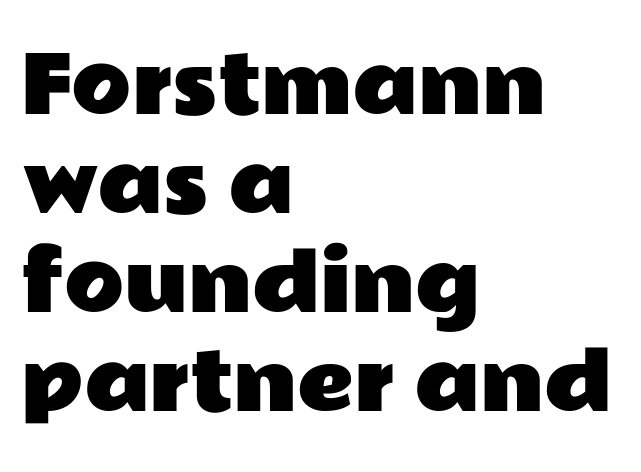
This rendering leaves character spacing at its baseline value. A bare baseline throughout the passage. Varying glyph widths throughout — classic text-font behaviour. When letters stand straight like this, we call the style roman or upright. The letters carry no serifs — their stems end cleanly without finishing strokes.
